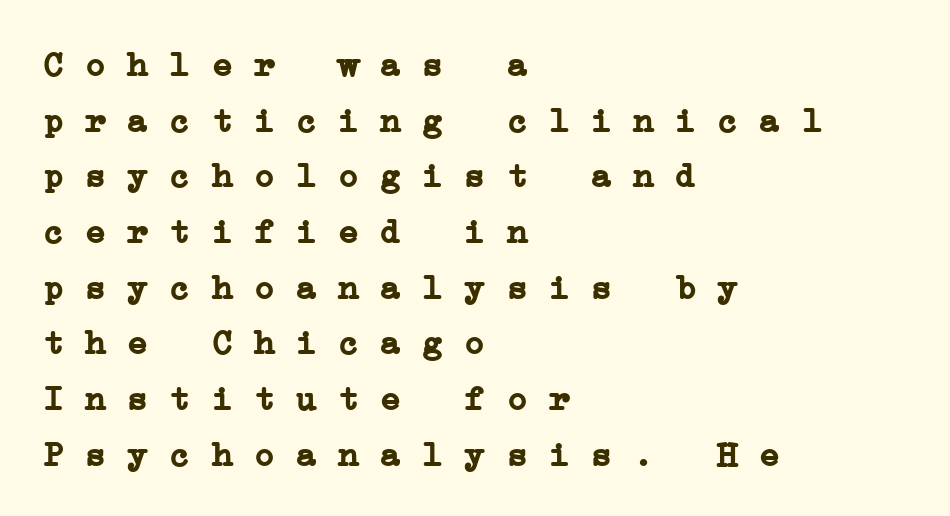
The image shows 35 px semibold, wide serif type, monospaced; set left-aligned, normal line spacing (1.59x), normal letter spacing, not underlined; low stroke contrast and a medium x-height.
